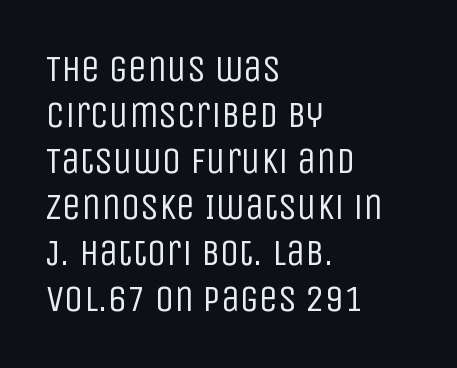
The image shows 38 px regular-weight, condensed sans-serif type, upright; set left-aligned, line spacing 1.21x, normal letter spacing, not underlined; low stroke contrast and a large x-height.
